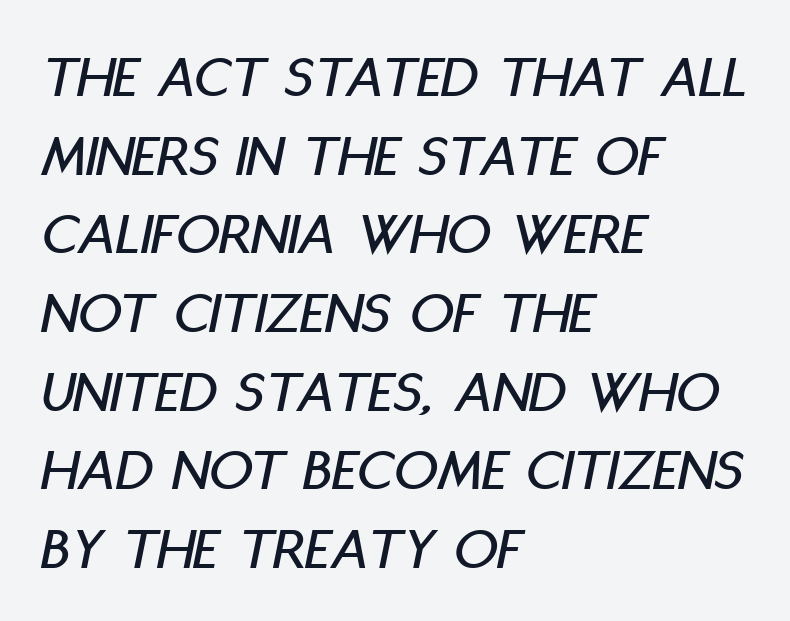
Each letter keeps its own natural width here, so spacing adapts to shape. Underline: absent. Interline gaps are of average width in this sample. There's an unmistakable incline to the writing here. Short note: letters normally spaced.
